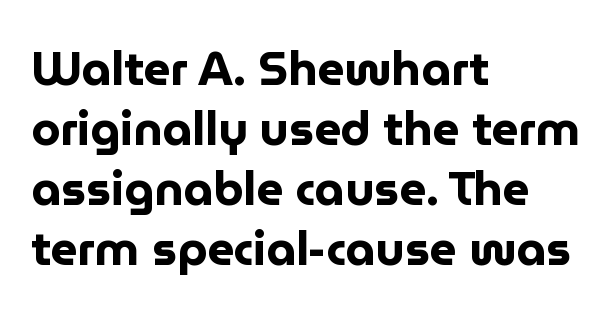
Q: Is the text bold? A: Yes.
Q: Is the text italic (slanted)? A: No, it is upright.
Q: Is the typeface a serif or a sans-serif typeface? A: Sans-serif.
Q: Is the text underlined? A: No.
Q: How is the paragraph aligned? A: Left-aligned.
Q: Is the spacing between letters normal or unusually wide? A: Normal.
Q: Is the spacing between lines tight, normal or loose? A: Normal.
Q: Width (condensed, normal, or wide)? A: Normal.
Q: Stroke contrast? A: Low.
Q: x-height? A: Medium.
Q: Monospaced? A: No.
